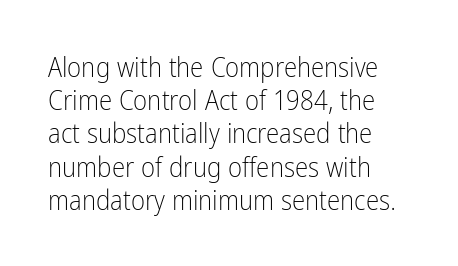
Q: Is the text bold? A: No.
Q: Is the text italic (slanted)? A: No, it is upright.
Q: Is the text underlined? A: No.
Q: How is the paragraph aligned? A: Left-aligned.
Q: Is the spacing between letters normal or unusually wide? A: Normal.
